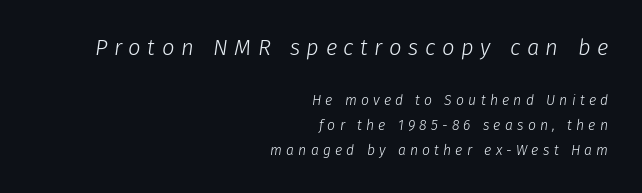
The image shows 22 px text type, italic (leaning right); set right-aligned, line spacing 1.78x, unusually wide letter spacing (+0.3 em), not underlined; the first (top) block is 1.57x larger.
